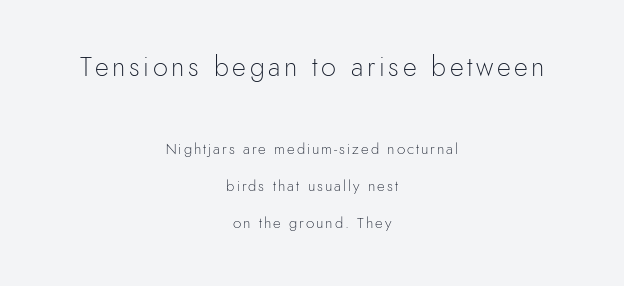
Q: Is the text bold? A: No.
Q: Is the text italic (slanted)? A: No, it is upright.
Q: Is the text underlined? A: No.
Q: How is the paragraph aligned? A: Centered.
Q: Is the spacing between lines tight, normal or loose? A: Loose.
Q: Which block of text is set in a larger size, the first (top) or the second (bottom)? A: The first (top) one.
